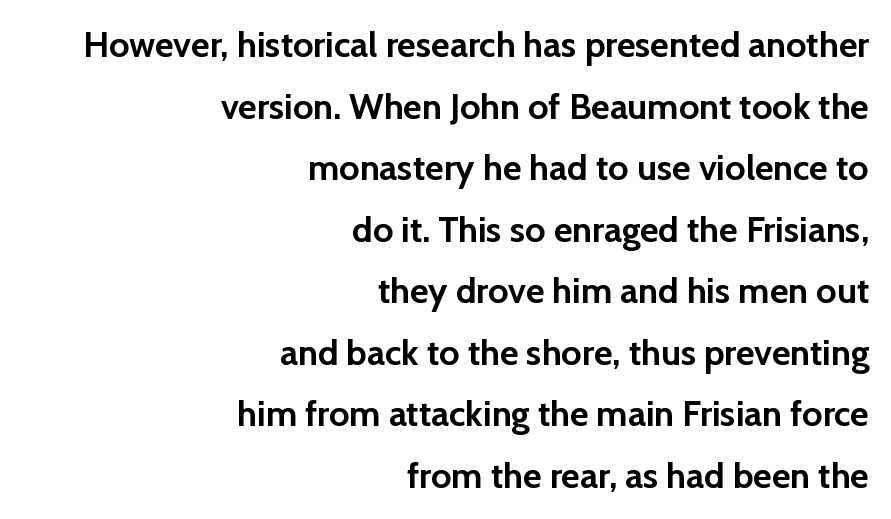
Q: Is the text bold? A: Yes.
Q: Is the text italic (slanted)? A: No, it is upright.
Q: Is the typeface a serif or a sans-serif typeface? A: Sans-serif.
Q: Is the text underlined? A: No.
Q: How is the paragraph aligned? A: Right-aligned.
Q: Is the spacing between letters normal or unusually wide? A: Normal.
Q: Width (condensed, normal, or wide)? A: Normal.
Q: Stroke contrast? A: Low.
Q: x-height? A: Medium.
Q: Monospaced? A: No.
